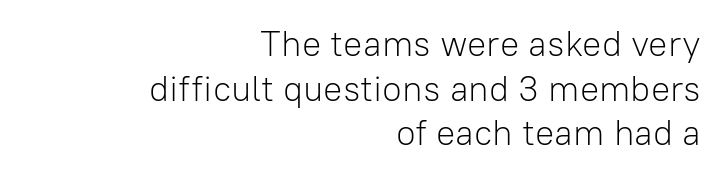
Q: Is the text bold? A: No.
Q: Is the text italic (slanted)? A: No, it is upright.
Q: Is the typeface a serif or a sans-serif typeface? A: Sans-serif.
Q: Is the text underlined? A: No.
Q: How is the paragraph aligned? A: Right-aligned.
Q: Is the spacing between letters normal or unusually wide? A: Normal.
Q: Width (condensed, normal, or wide)? A: Normal.
Q: Stroke contrast? A: Low.
Q: x-height? A: Medium.
Q: Monospaced? A: No.
